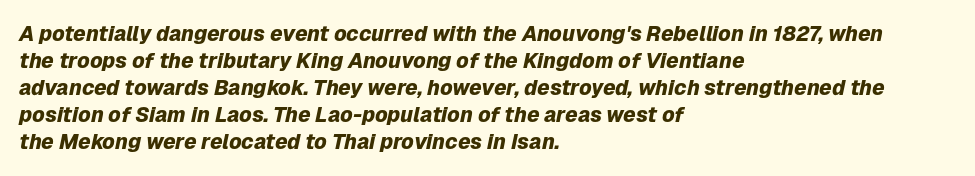
Does the copy run flush right? No — it runs flush left. In terms of posture, this sample is oblique. Quick note: interline space is typical. Lines of text with bare space underneath. Words appear dense and cohesive because spacing is normal.
